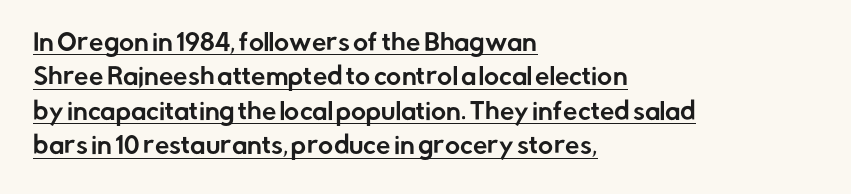
Q: Is the text italic (slanted)? A: No, it is upright.
Q: Is the text underlined? A: Yes.
Q: How is the paragraph aligned? A: Left-aligned.
Q: Is the spacing between letters normal or unusually wide? A: Normal.
Q: Is the spacing between lines tight, normal or loose? A: Normal.
